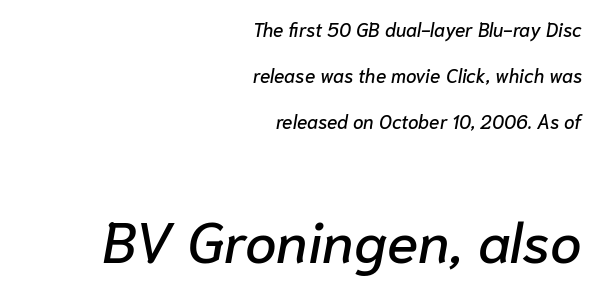
The image shows 57 px text type, italic (leaning right); set right-aligned, loose line spacing (2.43x), normal letter spacing, not underlined; the second (bottom) block is 3.0x larger; low stroke contrast and a medium x-height.
